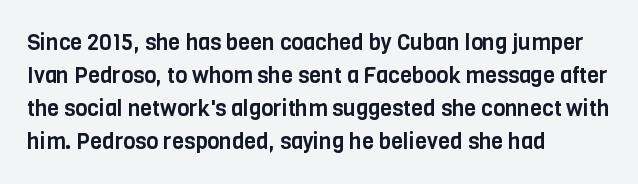
Q: Is the text italic (slanted)? A: No, it is upright.
Q: Is the text underlined? A: No.
Q: How is the paragraph aligned? A: Left-aligned.
Q: Is the spacing between letters normal or unusually wide? A: Normal.
Q: Is the spacing between lines tight, normal or loose? A: Normal.
